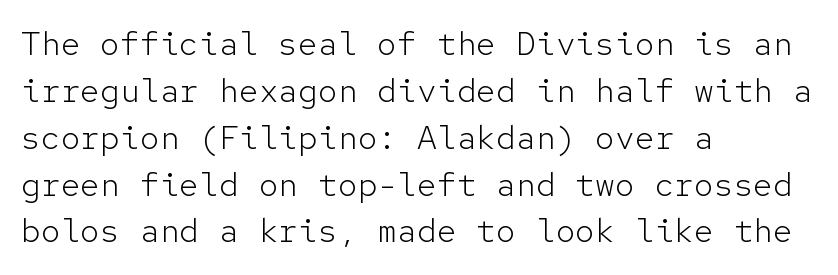
The image shows 33 px light sans-serif type, upright, monospaced; set left-aligned, normal line spacing (1.42x), normal letter spacing, not underlined; low stroke contrast and a medium x-height.
